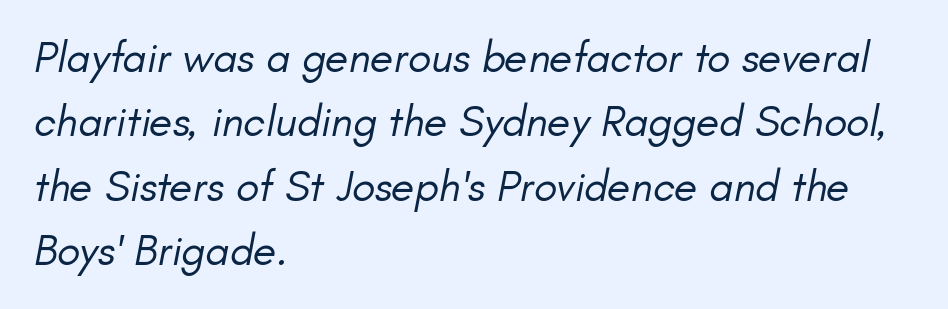
Whoever set this chose a conventional vertical rhythm. The letterforms sit shoulder to shoulder at normal distance. The specimen omits any rule beneath the text block's lines. Teacher's note: observe the even left margin — that is flush-left alignment.
